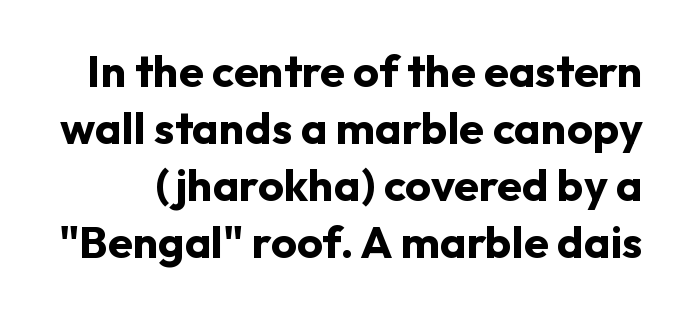
Rows of type keep a routine distance in the vertical direction. The face used here is proportionally spaced, like ordinary book or web type. These lines were composed using upright roman letters. Stroke terminals: plain, sans-serif. Summary of weight: heavy, a full bold.
